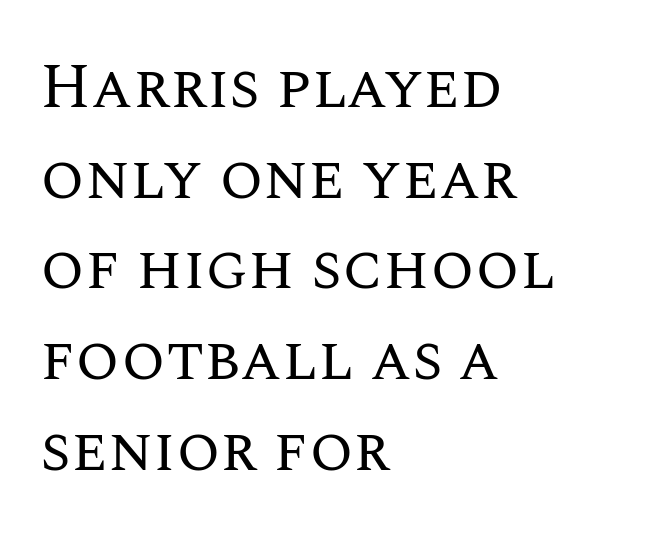
The rendering uses natural spacing where letterforms have individual widths. The passage shown is not bold in any degree. Tracking here is standard; glyphs follow each other at the usual distance. Is there any slant? The stems are plumb. The words here are not underlined.
